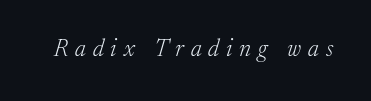
{"italic": "yes", "lean": "right", "slant_degrees": 17, "bold": "no", "underline": "no", "letter_spacing": "wide", "letter_spacing_em": 0.29, "glyph_px": 24}
